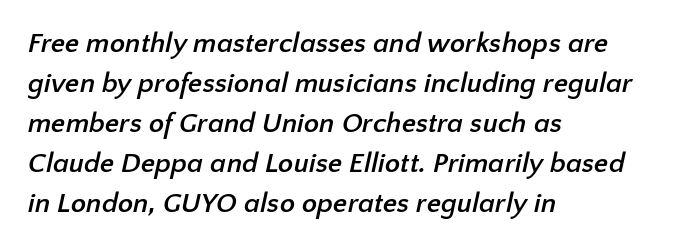
{"serif": "no", "bold": "yes", "weight": "semibold", "width": "normal", "stroke_contrast": "low", "x_height": "medium", "monospaced": "no", "underline": "no", "align": "left", "line_spacing": "normal", "line_spacing_ratio": 1.43, "letter_spacing": "normal", "letter_spacing_em": 0.0, "glyph_px": 28}
